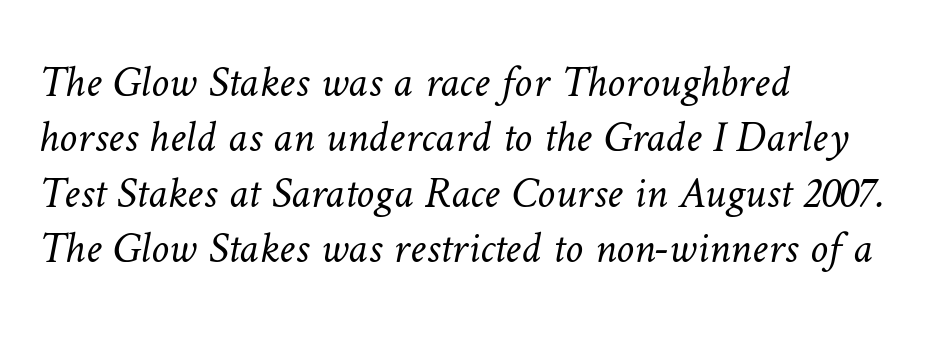
{"bold": "no", "weight": "light", "width": "normal", "stroke_contrast": "low", "x_height": "medium", "monospaced": "no", "underline": "no", "align": "left", "line_spacing_ratio": 1.23, "letter_spacing": "normal", "letter_spacing_em": 0.0, "glyph_px": 45}
